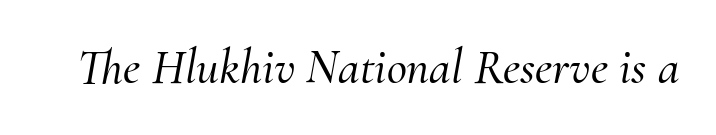
{"serif": "yes", "italic": "yes", "lean": "right", "slant_degrees": 10, "width": "normal", "stroke_contrast": "medium", "x_height": "small", "monospaced": "no", "underline": "no", "letter_spacing": "normal", "letter_spacing_em": 0.0, "glyph_px": 49}
